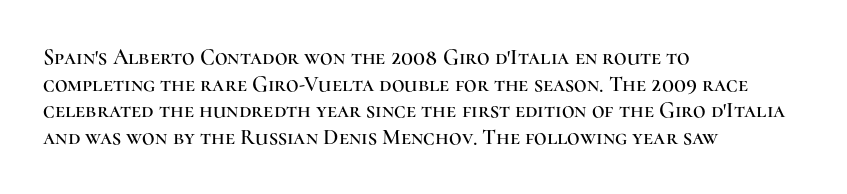
{"italic": "no", "underline": "no", "align": "left", "line_spacing_ratio": 1.21, "letter_spacing": "normal", "letter_spacing_em": 0.0, "glyph_px": 22}
